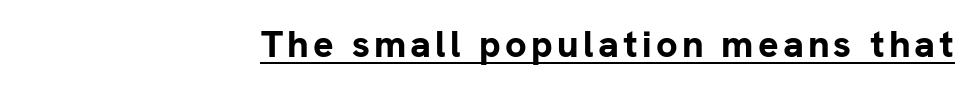
Horizontal alignment here is rightward, an uncommon choice for prose. Every word sits above its own underline. Italic: no, the glyphs are upright roman. This is sans-serif lettering, the kind often seen on screens and signage. A typesetter would call this proportional, since set widths differ per character. Is the type bold? Yes — the strokes are clearly thick and heavy.
